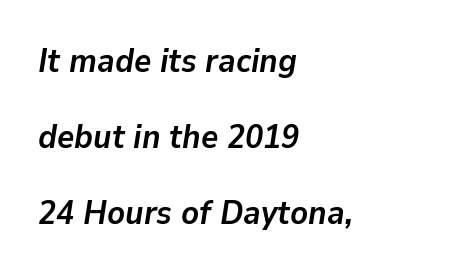
Q: Is the text bold? A: Yes.
Q: Is the text italic (slanted)? A: Yes, it leans right by about 9 degrees.
Q: Is the text underlined? A: No.
Q: How is the paragraph aligned? A: Left-aligned.
Q: Is the spacing between letters normal or unusually wide? A: Normal.
Q: Is the spacing between lines tight, normal or loose? A: Loose.
Q: Width (condensed, normal, or wide)? A: Normal.
Q: Stroke contrast? A: Low.
Q: x-height? A: Medium.
Q: Monospaced? A: No.
